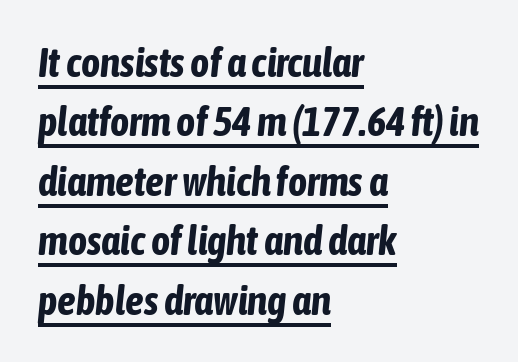
The image shows 41 px bold, condensed type, italic (leaning right); set left-aligned, normal line spacing (1.45x), normal letter spacing, underlined; low stroke contrast and a medium x-height.
